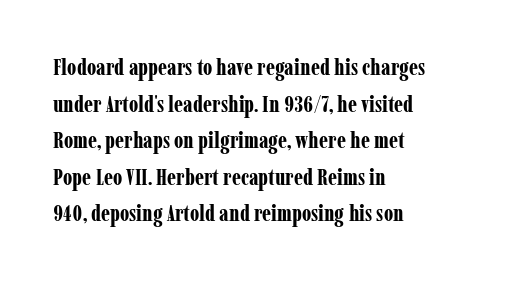
Visually the block forms a straight wall on the left and a jagged coastline on the right. The letters are bold, with thick, heavy strokes. The gap between lines stays unmarked. This sample keeps an unexceptional amount of space between lines. The horizontal fit of the characters is conventional and even. Vertical strokes here are truly vertical.
